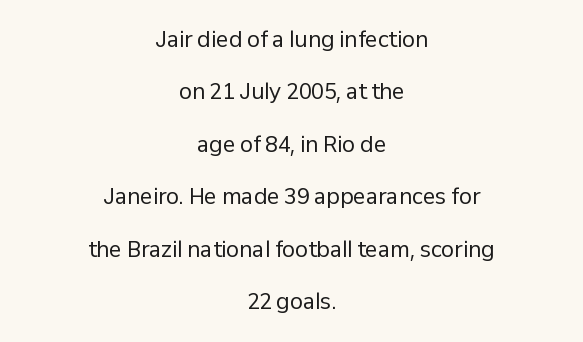
Check the space under the baseline: it is left empty. In terms of letterspacing, this is plain default setting. Casual observation: everything's sitting right in the middle. What's the leading like? Stretched, with rows far apart. Every stem runs plumb, perpendicular to the baseline.
